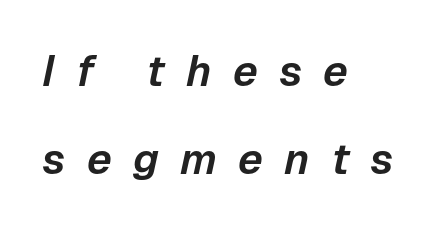
{"italic": "yes", "lean": "right", "slant_degrees": 12, "width": "normal", "stroke_contrast": "low", "x_height": "medium", "monospaced": "no", "underline": "no", "align": "left", "line_spacing": "loose", "line_spacing_ratio": 2.05, "letter_spacing": "wide", "letter_spacing_em": 0.49, "glyph_px": 43}
